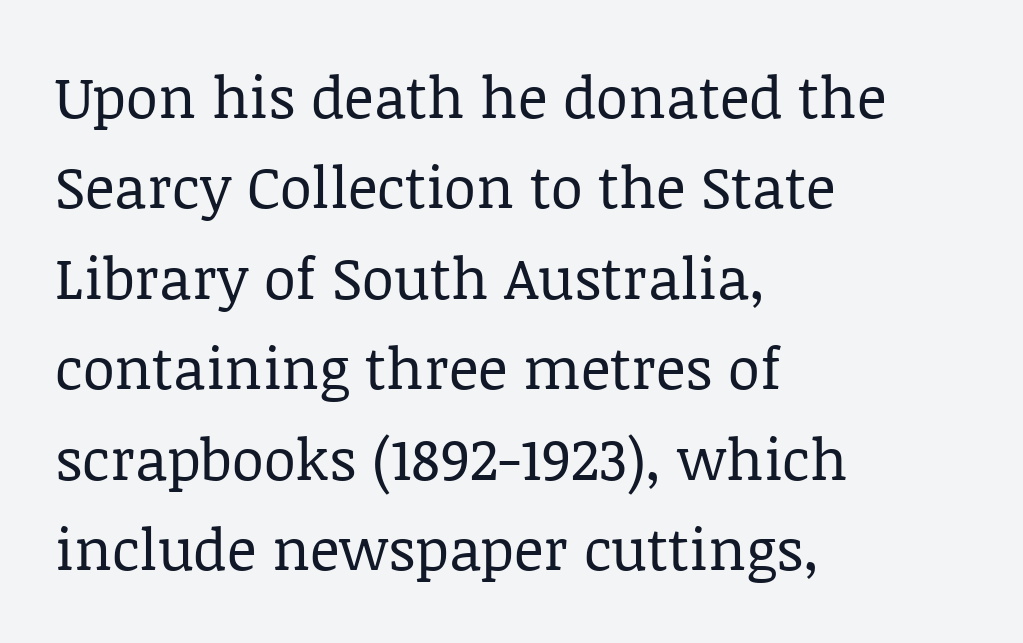
The image shows 58 px regular-weight serif type, upright; set left-aligned, normal line spacing (1.56x), normal letter spacing, not underlined; low stroke contrast and a large x-height.
